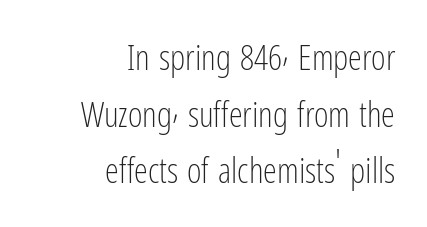
{"serif": "no", "italic": "no", "bold": "no", "weight": "light", "width": "condensed", "stroke_contrast": "low", "x_height": "medium", "monospaced": "no", "underline": "no", "align": "right", "line_spacing": "normal", "line_spacing_ratio": 1.62, "letter_spacing": "normal", "letter_spacing_em": 0.0, "glyph_px": 35}
